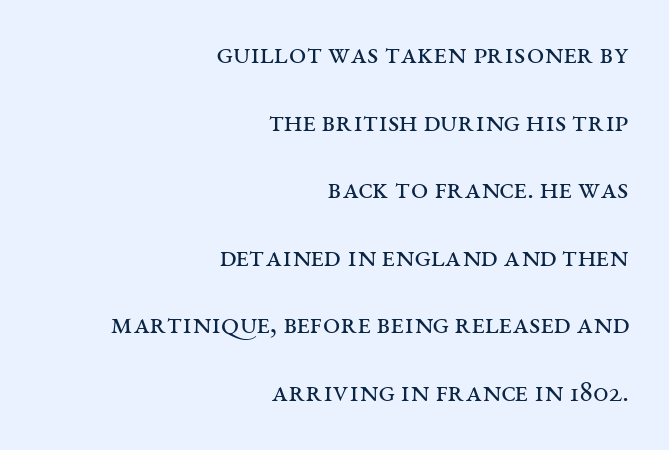
Caption: standard tracking, unaltered. A typesetter would call this proportional, since set widths differ per character. Unbolded letterforms with no extra heft. Each line ends at the same right margin while the left side varies. This is serif lettering, the kind often seen in printed books. Italic? Not at all — the glyphs are vertical.
